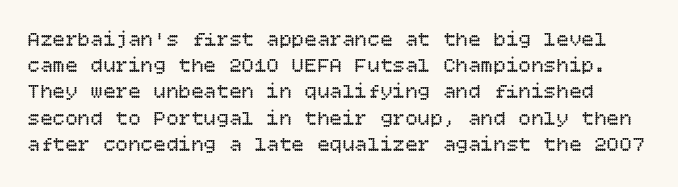
The image shows 21 px text type, upright; set normal line spacing (1.25x), normal letter spacing, not underlined.
